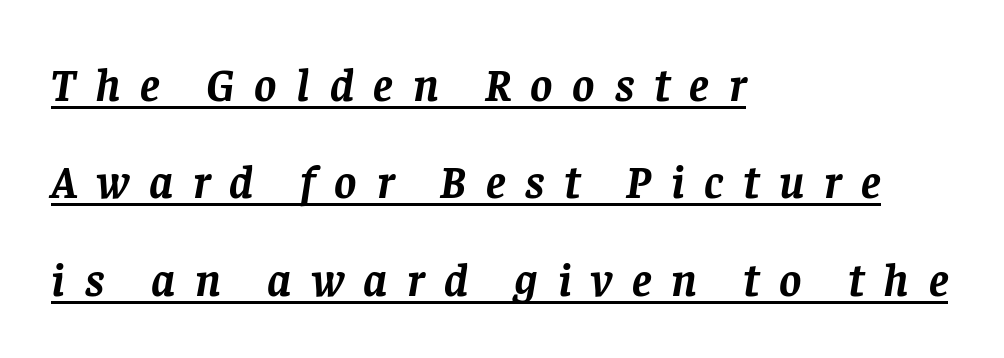
The image shows 47 px semibold serif type, italic (leaning right); set left-aligned, loose line spacing (2.07x), unusually wide letter spacing (+0.42 em), underlined; low stroke contrast and a large x-height.
